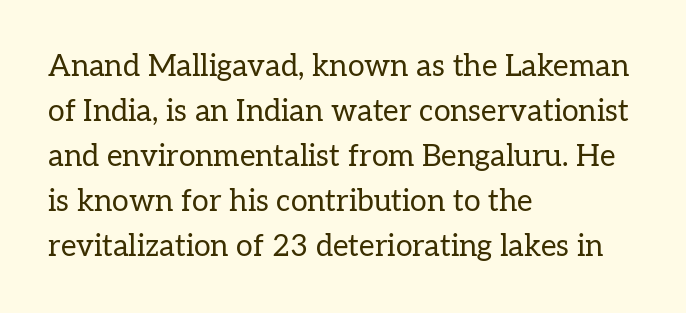
{"serif": "yes", "italic": "no", "bold": "no", "weight": "regular", "width": "normal", "stroke_contrast": "low", "x_height": "medium", "monospaced": "no", "underline": "no", "align": "left", "line_spacing": "normal", "line_spacing_ratio": 1.5, "letter_spacing": "normal", "letter_spacing_em": 0.0, "glyph_px": 30}
